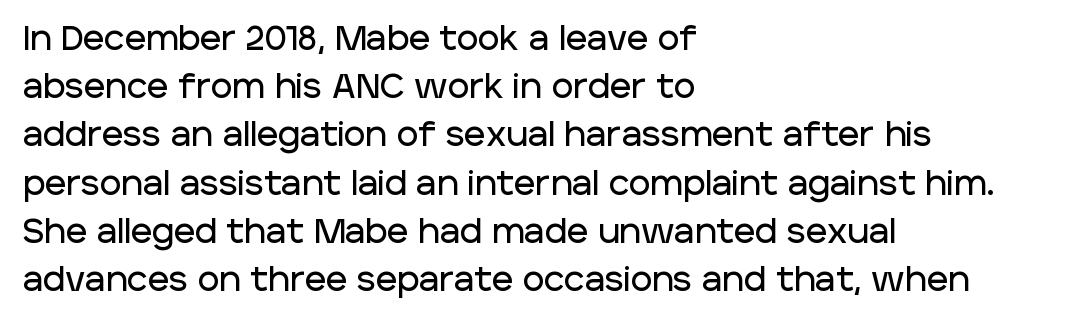
{"serif": "no", "italic": "no", "width": "normal", "stroke_contrast": "low", "x_height": "large", "monospaced": "no", "underline": "no", "align": "left", "line_spacing": "normal", "line_spacing_ratio": 1.46, "letter_spacing": "normal", "letter_spacing_em": 0.0, "glyph_px": 33}
